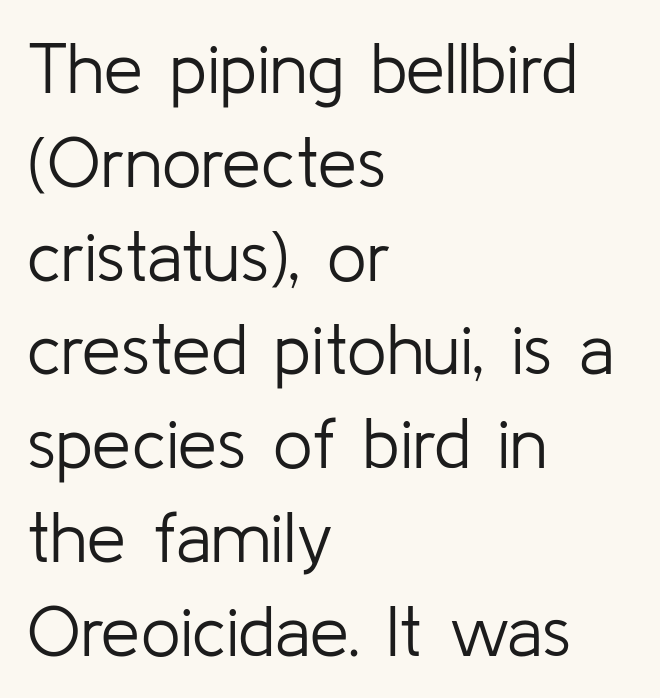
{"serif": "no", "italic": "no", "bold": "no", "weight": "light", "width": "normal", "stroke_contrast": "low", "x_height": "medium", "monospaced": "no", "underline": "no", "align": "left", "line_spacing": "normal", "line_spacing_ratio": 1.34, "letter_spacing": "normal", "letter_spacing_em": 0.0, "glyph_px": 70}
